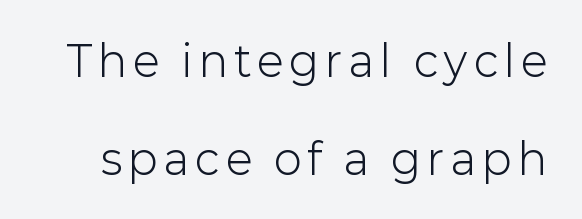
The image shows 42 px light sans-serif type, upright; set loose line spacing (2.33x), not underlined; low stroke contrast and a medium x-height.
